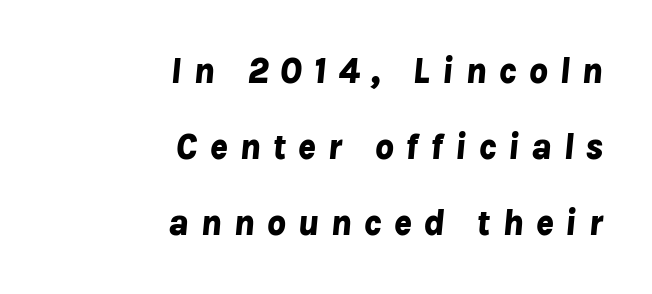
{"italic": "yes", "lean": "right", "slant_degrees": 8, "bold": "yes", "weight": "bold", "width": "normal", "stroke_contrast": "low", "x_height": "medium", "monospaced": "no", "underline": "no", "align": "right", "line_spacing": "loose", "line_spacing_ratio": 2.05, "letter_spacing": "wide", "letter_spacing_em": 0.31, "glyph_px": 37}
